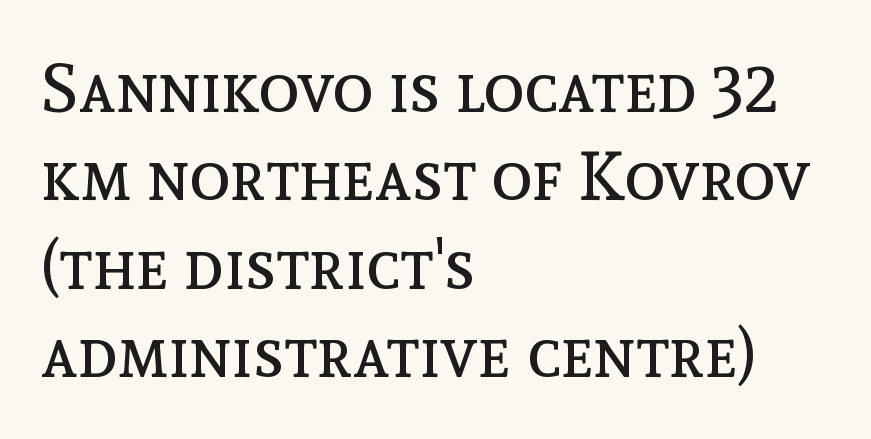
Tracking here is standard; glyphs follow each other at the usual distance. If you drew a line through each stem, it would be perfectly vertical. One glance says typical: line gaps are just what's usual. Unbolded letterforms with no extra heft. Character widths vary here, with narrow letters taking less room than wide ones.
